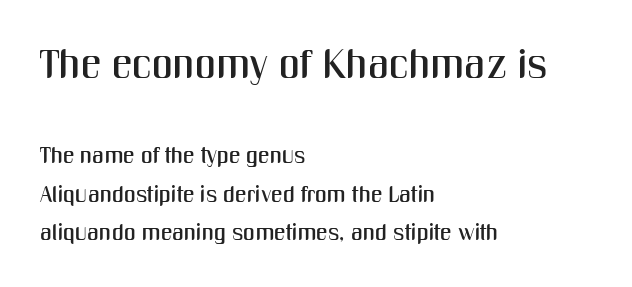
{"serif": "no", "italic": "no", "width": "condensed", "stroke_contrast": "medium", "x_height": "medium", "monospaced": "no", "underline": "no", "align": "left", "line_spacing": "normal", "line_spacing_ratio": 1.67, "letter_spacing": "normal", "letter_spacing_em": 0.0, "larger_block": "first", "size_ratio": 1.78, "glyph_px": 41}
